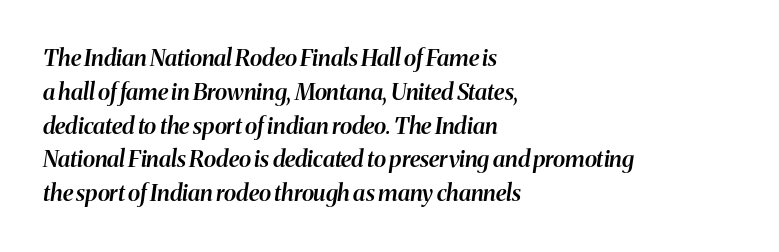
{"italic": "yes", "lean": "right", "slant_degrees": 8, "bold": "semi", "underline": "no", "align": "left", "line_spacing": "normal", "line_spacing_ratio": 1.47, "letter_spacing": "normal", "letter_spacing_em": 0.0, "glyph_px": 23}
